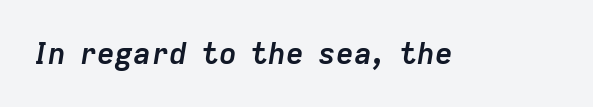
{"italic": "yes", "lean": "right", "slant_degrees": 9, "bold": "yes", "weight": "semibold", "width": "normal", "stroke_contrast": "low", "x_height": "medium", "monospaced": "no", "underline": "no", "letter_spacing": "normal", "letter_spacing_em": 0.0, "glyph_px": 30}
